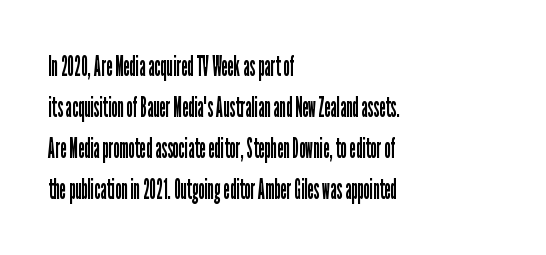
The image shows 28 px regular-weight, condensed sans-serif type, upright; set left-aligned, normal line spacing (1.47x), normal letter spacing, not underlined; low stroke contrast and a medium x-height.
